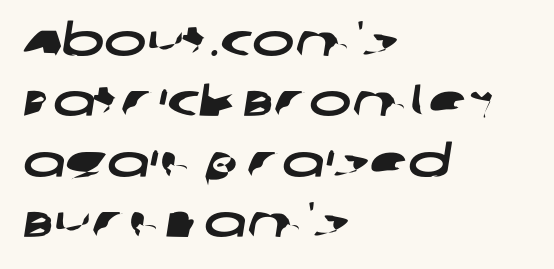
Varying glyph widths throughout — classic text-font behaviour. One-word summary of the alignment: left. Nothing unusual about the tracking: characters are spaced as the font intends. Unmarked baselines from the first word to the last. Line spacing here is normal. Does the type have serifs? No, each stem ends abruptly.
